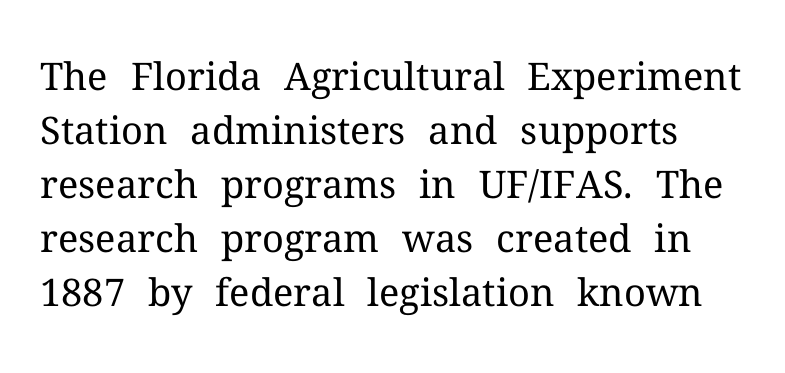
{"serif": "yes", "italic": "no", "bold": "no", "weight": "regular", "width": "normal", "stroke_contrast": "medium", "x_height": "medium", "monospaced": "no", "underline": "no", "line_spacing": "normal", "line_spacing_ratio": 1.42, "letter_spacing": "normal", "letter_spacing_em": 0.0, "glyph_px": 38}
